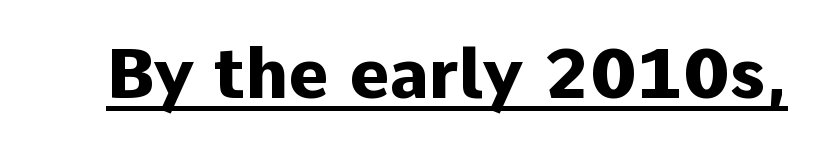
The passage shown is typed in a proportional face where columns would drift. These lines keep a tight, regular rhythm from letter to letter. Font category for this specimen: sans-serif. Italic: no, the glyphs are upright roman. The letters are bold, with thick, heavy strokes. Check the space under the baseline: a stroke is drawn there.
